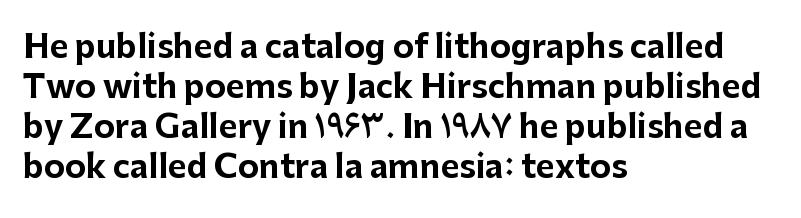
Each line starts at the same left margin while the right side varies. The letters are bold, with thick, heavy strokes. A bare baseline throughout the passage. The tracking reads as untouched default to a designer's eye.
